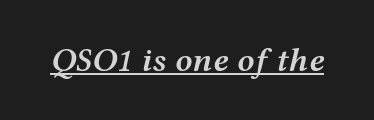
Here the designer chose a conventional face with non-uniform glyph widths. The passage shown is semibold, sitting just below true bold. Glyph-to-glyph distance matches everyday printed text. Rendered with sloped, italic letterforms. Notice how a bar underscores the lettering throughout.
